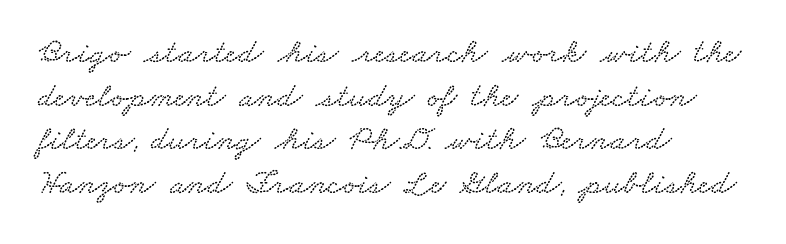
{"width": "wide", "stroke_contrast": "low", "x_height": "small", "monospaced": "no", "underline": "no", "align": "left", "line_spacing": "normal", "line_spacing_ratio": 1.25, "letter_spacing": "normal", "letter_spacing_em": 0.0, "glyph_px": 35}
